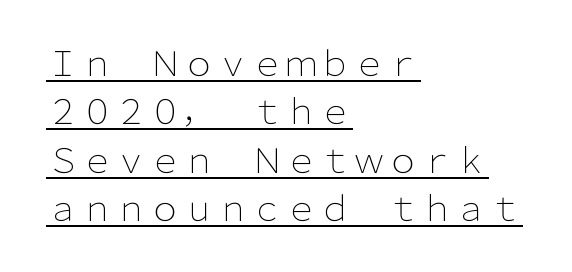
{"serif": "no", "italic": "no", "bold": "no", "weight": "light", "width": "normal", "stroke_contrast": "low", "x_height": "medium", "monospaced": "no", "underline": "yes", "align": "left", "line_spacing": "normal", "line_spacing_ratio": 1.42, "letter_spacing": "normal", "letter_spacing_em": 0.0, "glyph_px": 34}
